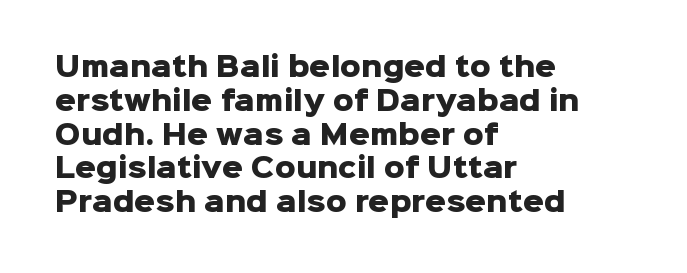
{"italic": "no", "bold": "yes", "underline": "no", "align": "left", "line_spacing": "normal", "line_spacing_ratio": 1.3, "letter_spacing": "normal", "letter_spacing_em": 0.0, "glyph_px": 26}
